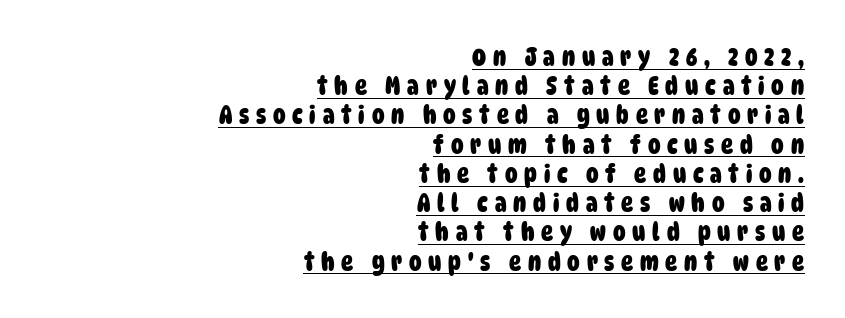
{"bold": "yes", "underline": "yes", "align": "right", "line_spacing_ratio": 1.17, "letter_spacing": "wide", "letter_spacing_em": 0.27, "glyph_px": 25}
